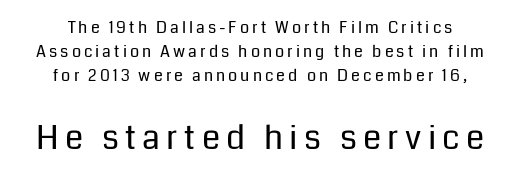
The strokes are not fattened; the text isn't bold. The leading is moderate, giving the passage an even texture. Serif or sans? Sans — the stroke terminals are bare. The setting favours the middle, as headings and verse often do. Character widths vary here, with narrow letters taking less room than wide ones.
